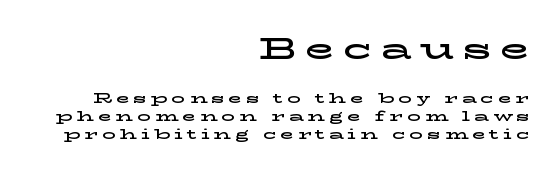
{"serif": "yes", "italic": "no", "width": "wide", "stroke_contrast": "low", "x_height": "medium", "monospaced": "no", "underline": "no", "align": "right", "line_spacing": "normal", "line_spacing_ratio": 1.28, "letter_spacing": "wide", "letter_spacing_em": 0.28, "larger_block": "first", "size_ratio": 2.14, "glyph_px": 30}
